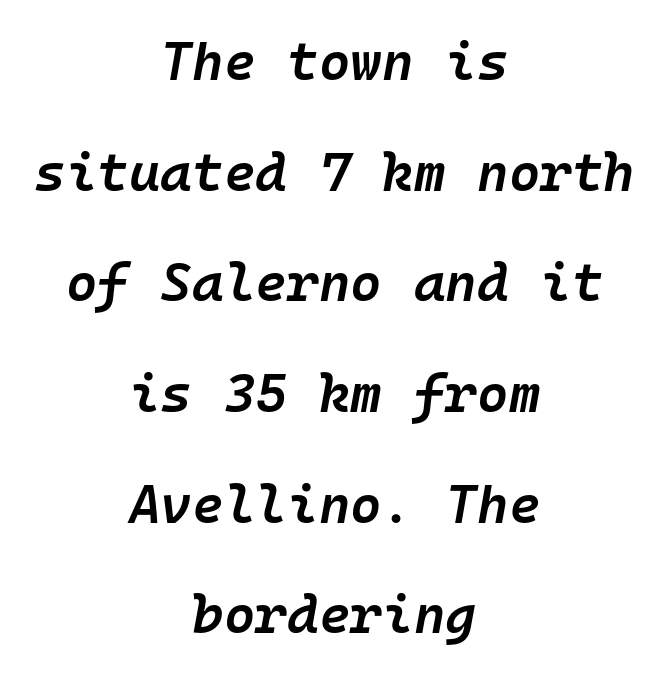
The image shows 54 px semibold type, italic (leaning right), monospaced; set centered, loose line spacing (2.05x), normal letter spacing, not underlined; low stroke contrast and a medium x-height.
